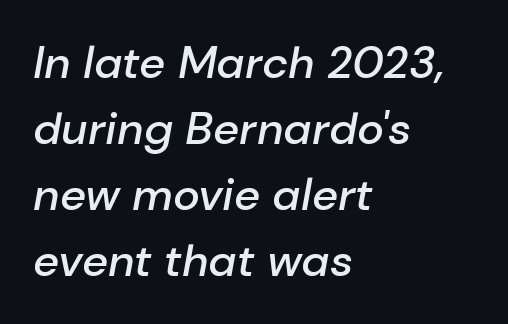
Here the designer chose a conventional face with non-uniform glyph widths. Anything drawn beneath the words? Only blank space. Compared with an ordinary text face, these strokes are moderately heavier — a semibold. The gaps between neighbouring characters are ordinary and unremarkable. You can tell it's italic because the verticals aren't actually vertical.
